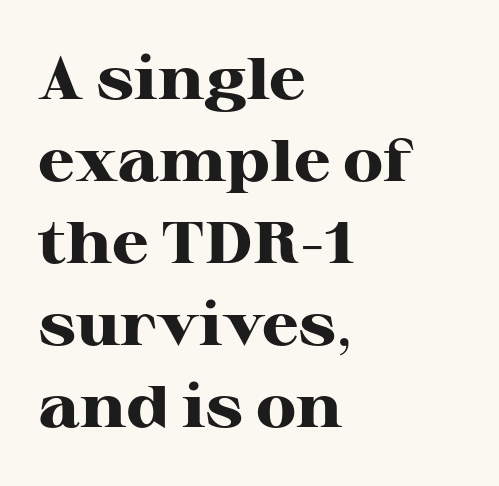
{"serif": "yes", "italic": "no", "bold": "yes", "weight": "heavy", "width": "wide", "stroke_contrast": "high", "x_height": "medium", "monospaced": "no", "underline": "no", "align": "left", "line_spacing": "normal", "line_spacing_ratio": 1.39, "letter_spacing": "normal", "letter_spacing_em": 0.0, "glyph_px": 59}
